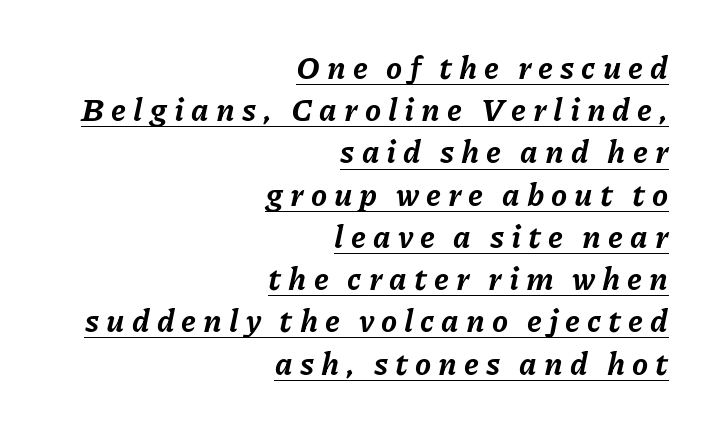
Q: Is the text bold? A: Yes.
Q: Is the text italic (slanted)? A: Yes, it leans right by about 11 degrees.
Q: Is the text underlined? A: Yes.
Q: How is the paragraph aligned? A: Right-aligned.
Q: Is the spacing between letters normal or unusually wide? A: Unusually wide.
Q: Is the spacing between lines tight, normal or loose? A: Normal.
Q: Width (condensed, normal, or wide)? A: Normal.
Q: Stroke contrast? A: Low.
Q: x-height? A: Medium.
Q: Monospaced? A: No.
